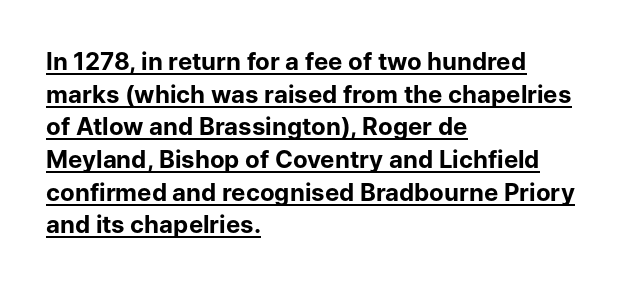
Q: Is the text bold? A: Yes.
Q: Is the text italic (slanted)? A: No, it is upright.
Q: Is the text underlined? A: Yes.
Q: How is the paragraph aligned? A: Left-aligned.
Q: Is the spacing between letters normal or unusually wide? A: Normal.
Q: Is the spacing between lines tight, normal or loose? A: Normal.
